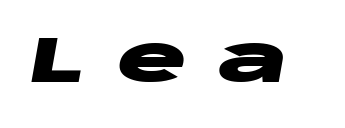
The image shows 65 px heavy, wide type, italic (leaning right); set unusually wide letter spacing (+0.47 em), not underlined; low stroke contrast and a large x-height.
